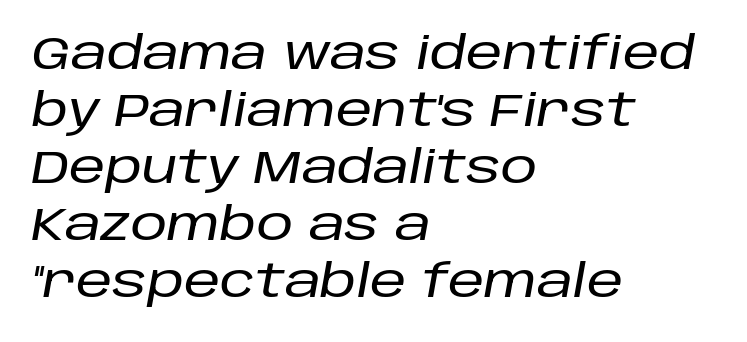
These lines are rendered in a variable-pitch font. These lines are set flush left with a ragged right edge. Glance below the letters and you will spot only blank space. Tracking value appears to be zero — textbook default spacing. Posture: slanted.
